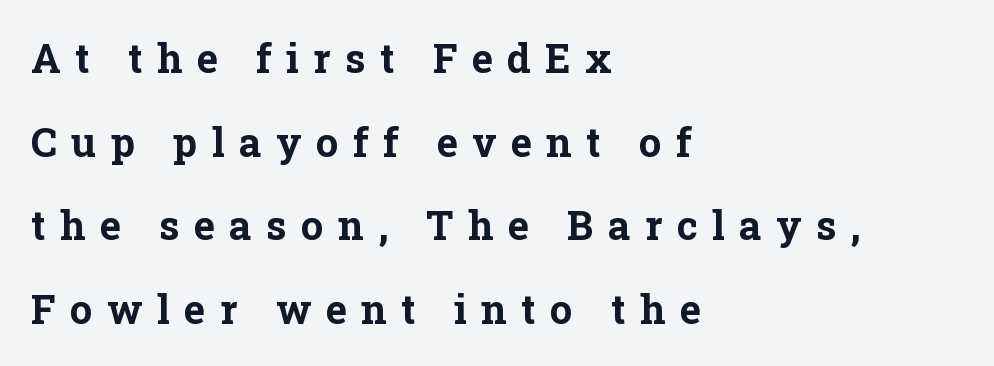
A great deal of white space separates one row of letters from the next. Look at the bottom of the vertical strokes: they flare into serifs here. Where is the straight margin? On the left. Any mark beneath the type? The region is blank. Words appear elongated and porous because spacing is wide.
